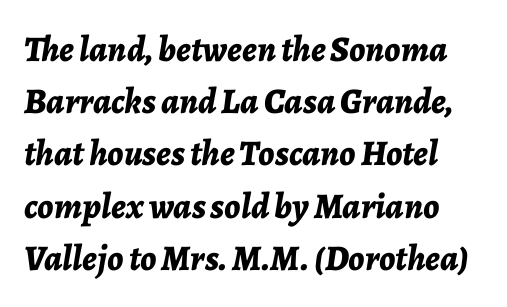
Tracking here is standard; glyphs follow each other at the usual distance. The passage shown is emphatically bold. If you drew a line through each stem, it would be angled. Is this a fixed-width face? No — the glyphs have proportional, varying widths. Descender tails drop into unmarked territory.
